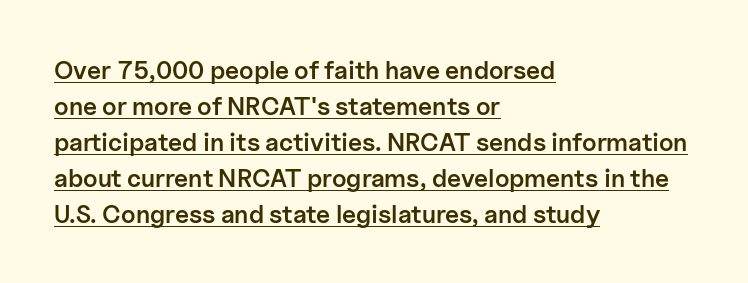
{"italic": "no", "bold": "semi", "underline": "yes", "align": "left", "line_spacing": "normal", "line_spacing_ratio": 1.44, "letter_spacing": "normal", "letter_spacing_em": 0.0, "glyph_px": 25}
